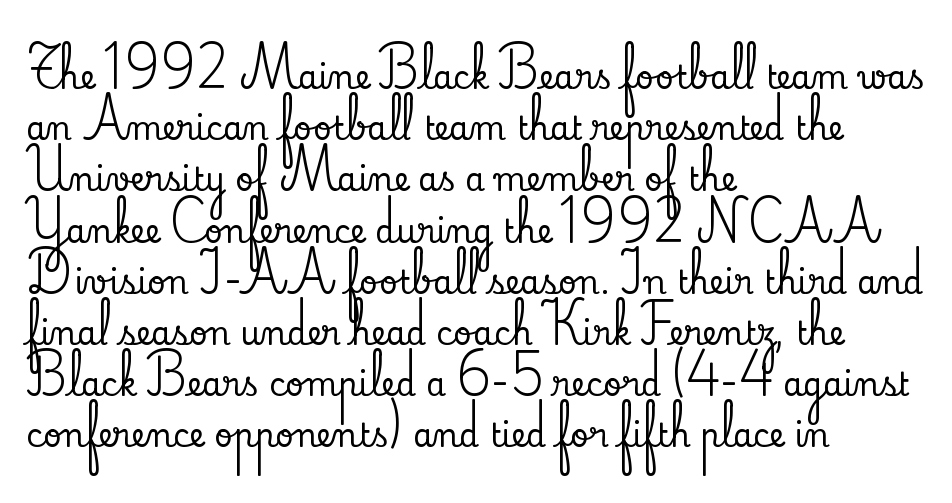
Q: Is the text italic (slanted)? A: No, it is upright.
Q: Is the typeface a serif or a sans-serif typeface? A: Serif.
Q: Is the text underlined? A: No.
Q: How is the paragraph aligned? A: Left-aligned.
Q: Is the spacing between letters normal or unusually wide? A: Normal.
Q: Is the spacing between lines tight, normal or loose? A: Normal.
Q: Width (condensed, normal, or wide)? A: Normal.
Q: Stroke contrast? A: Low.
Q: x-height? A: Small.
Q: Monospaced? A: No.
